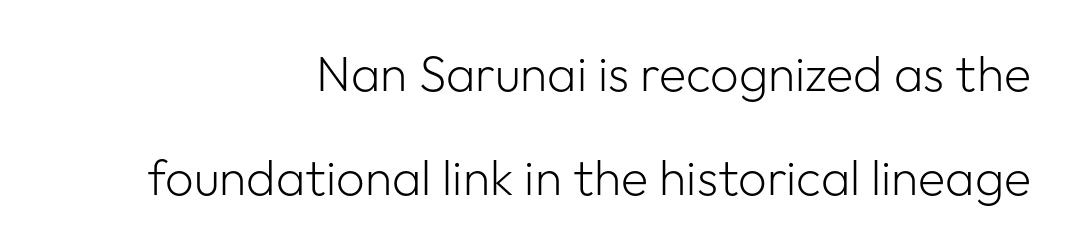
Each word holds together tightly as a unit, with standard inter-letter gaps. Rule under the text: the space is simply empty. This reads as an unemphasized weight, regular at the heaviest. These lines were composed using upright roman letters. Airy leading.
